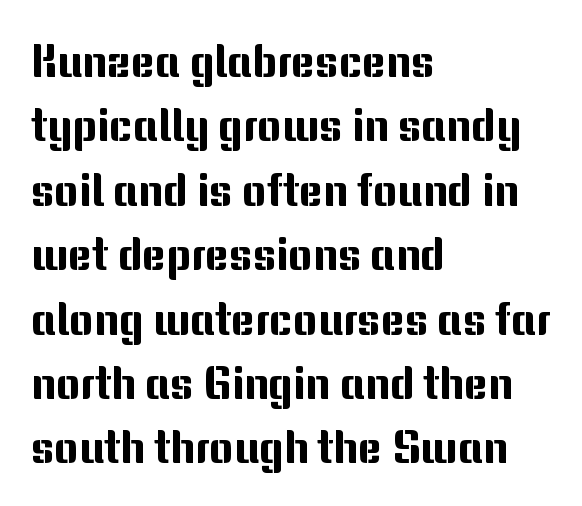
The image shows 46 px sans-serif type, upright; set left-aligned, normal line spacing (1.4x), normal letter spacing, not underlined; medium stroke contrast and a medium x-height.
